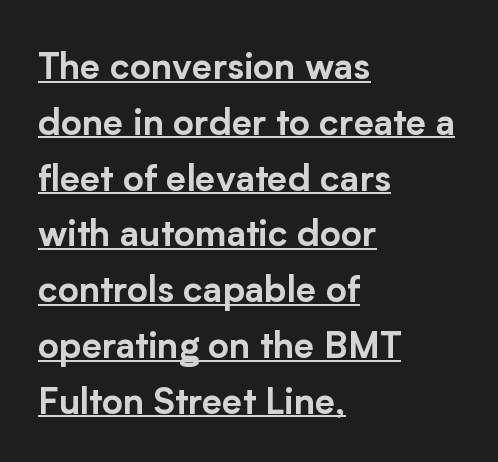
{"serif": "no", "italic": "no", "width": "normal", "stroke_contrast": "low", "x_height": "medium", "monospaced": "no", "underline": "yes", "align": "left", "line_spacing": "normal", "line_spacing_ratio": 1.55, "letter_spacing": "normal", "letter_spacing_em": 0.0, "glyph_px": 36}
